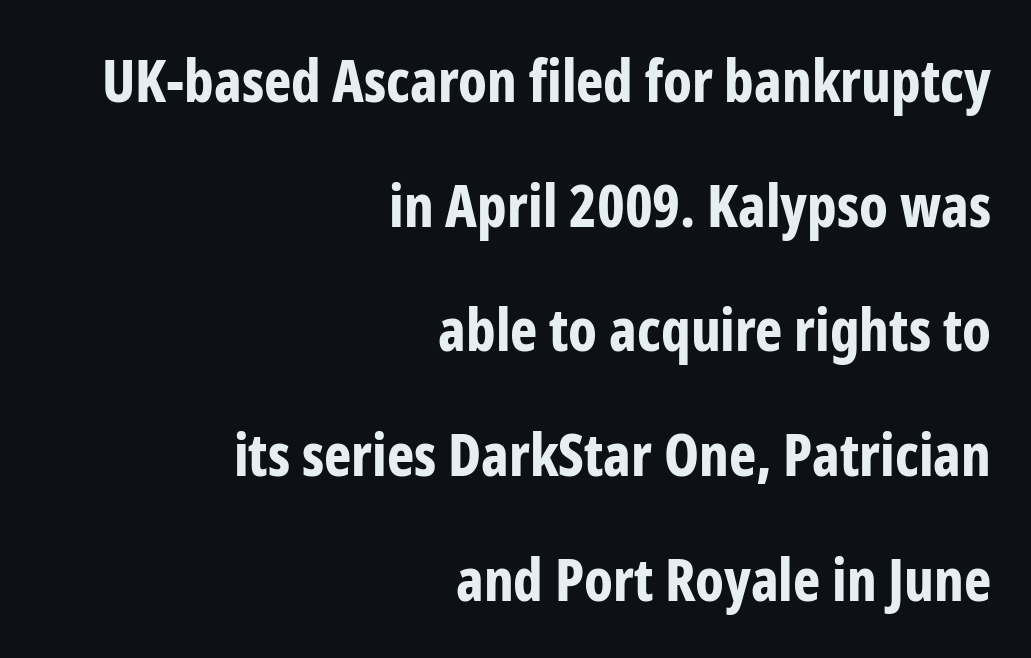
Q: Is the text bold? A: Yes.
Q: Is the text italic (slanted)? A: No, it is upright.
Q: Is the typeface a serif or a sans-serif typeface? A: Sans-serif.
Q: Is the text underlined? A: No.
Q: How is the paragraph aligned? A: Right-aligned.
Q: Is the spacing between letters normal or unusually wide? A: Normal.
Q: Is the spacing between lines tight, normal or loose? A: Loose.
Q: Width (condensed, normal, or wide)? A: Condensed.
Q: Stroke contrast? A: Low.
Q: x-height? A: Medium.
Q: Monospaced? A: No.
